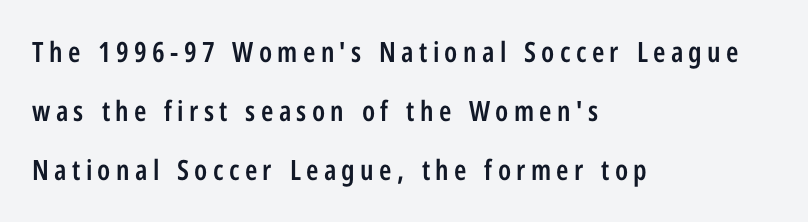
The image shows 28 px semibold, condensed sans-serif type, upright; set left-aligned, loose line spacing (2.11x), not underlined; low stroke contrast and a medium x-height.
